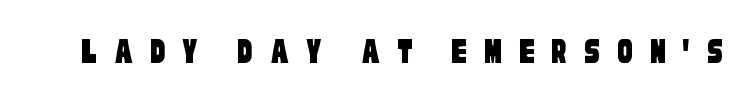
Q: Is the typeface a serif or a sans-serif typeface? A: Sans-serif.
Q: Is the text underlined? A: No.
Q: Is the spacing between letters normal or unusually wide? A: Unusually wide.
Q: Width (condensed, normal, or wide)? A: Condensed.
Q: Stroke contrast? A: Low.
Q: x-height? A: Large.
Q: Monospaced? A: No.
